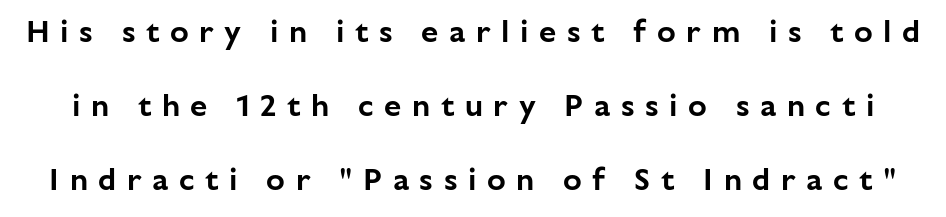
Q: Is the text italic (slanted)? A: No, it is upright.
Q: Is the typeface a serif or a sans-serif typeface? A: Sans-serif.
Q: Is the text underlined? A: No.
Q: Is the spacing between letters normal or unusually wide? A: Unusually wide.
Q: Is the spacing between lines tight, normal or loose? A: Loose.
Q: Width (condensed, normal, or wide)? A: Normal.
Q: Stroke contrast? A: Low.
Q: x-height? A: Medium.
Q: Monospaced? A: No.
